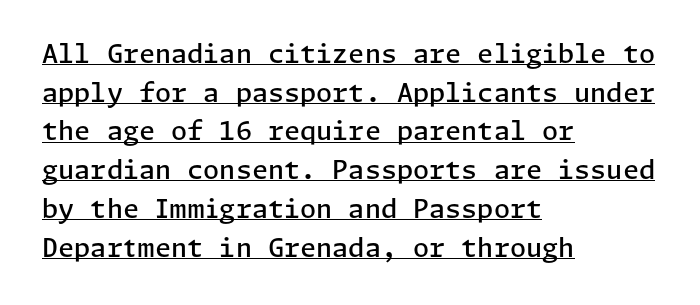
Q: Is the text bold? A: Semi-bold.
Q: Is the text italic (slanted)? A: No, it is upright.
Q: Is the text underlined? A: Yes.
Q: How is the paragraph aligned? A: Left-aligned.
Q: Is the spacing between letters normal or unusually wide? A: Normal.
Q: Is the spacing between lines tight, normal or loose? A: Normal.
